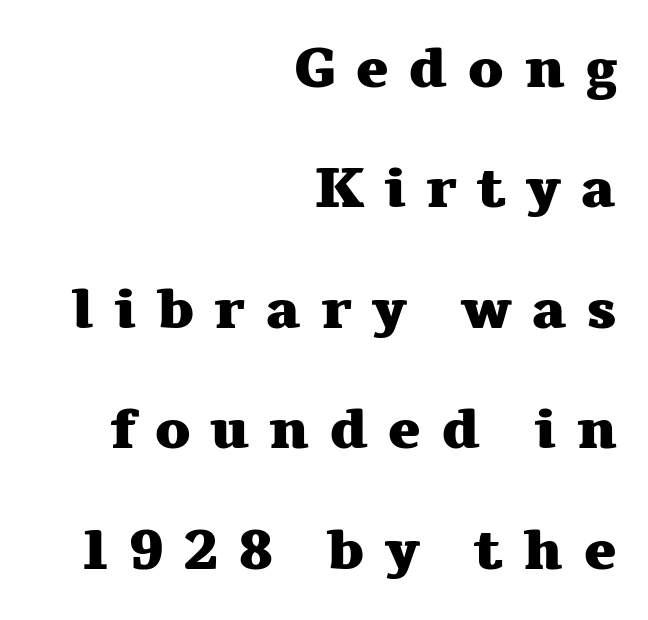
Character widths vary here, with narrow letters taking less room than wide ones. The rendering shows small feet on the letterforms — a serif design. Descender tails drop into unmarked territory. These lines stand farther apart than default settings would place them.
